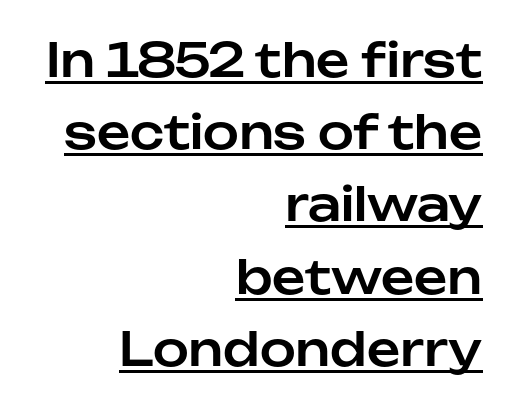
Q: Is the text italic (slanted)? A: No, it is upright.
Q: Is the typeface a serif or a sans-serif typeface? A: Sans-serif.
Q: Is the text underlined? A: Yes.
Q: How is the paragraph aligned? A: Right-aligned.
Q: Is the spacing between letters normal or unusually wide? A: Normal.
Q: Is the spacing between lines tight, normal or loose? A: Normal.
Q: Width (condensed, normal, or wide)? A: Normal.
Q: Stroke contrast? A: Low.
Q: x-height? A: Medium.
Q: Monospaced? A: No.
